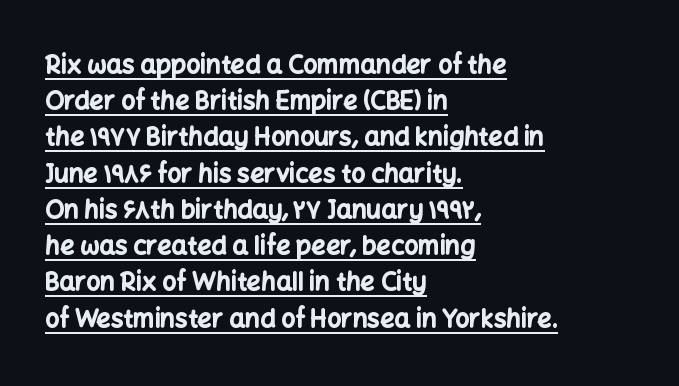
The image shows 25 px bold type, upright; set left-aligned, normal line spacing (1.45x), normal letter spacing, underlined.
